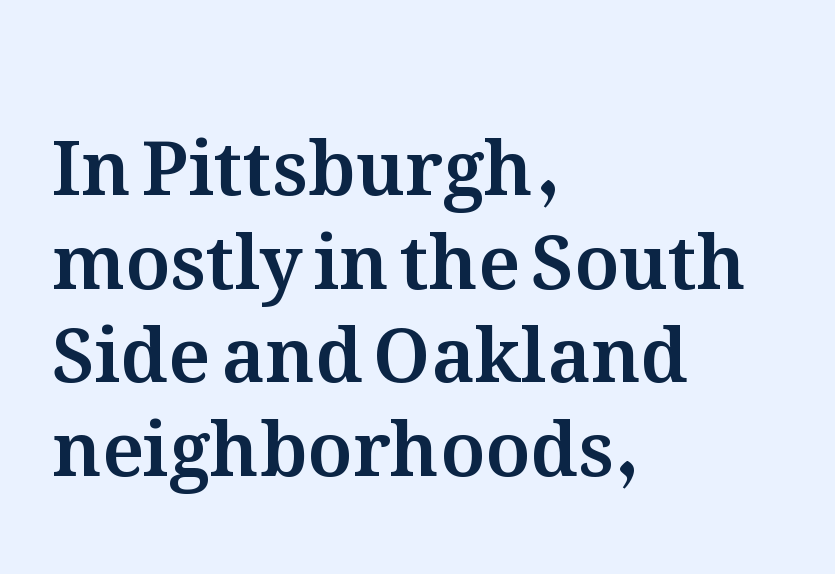
The paragraph has a hard left edge and a soft right edge. What's the leading like? Ordinary, nothing unusual. Do the letters lean? They stand straight. Tracking here is standard; glyphs follow each other at the usual distance. These lines are rendered in a variable-pitch font. The space beneath each line is pristine and unruled.
